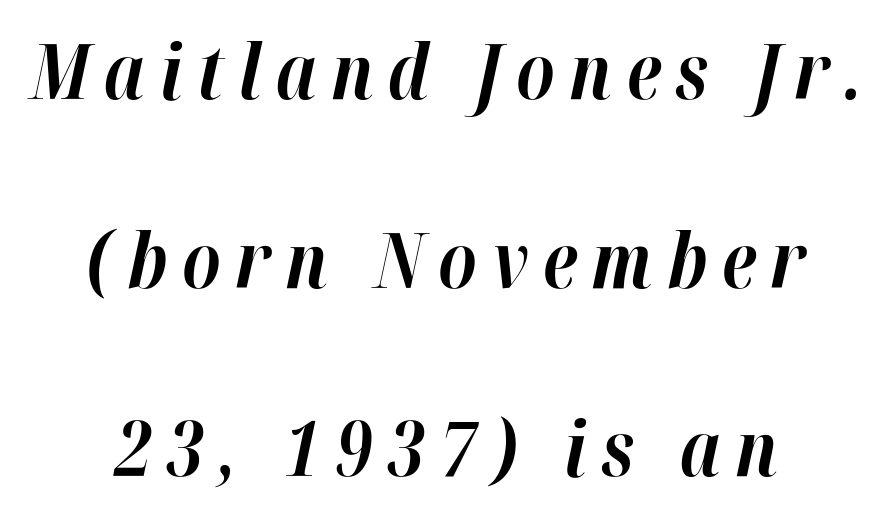
Q: Is the text bold? A: Yes.
Q: Is the text italic (slanted)? A: Yes, it leans right by about 12 degrees.
Q: Is the text underlined? A: No.
Q: How is the paragraph aligned? A: Centered.
Q: Is the spacing between lines tight, normal or loose? A: Loose.
Q: Width (condensed, normal, or wide)? A: Normal.
Q: Stroke contrast? A: High.
Q: x-height? A: Medium.
Q: Monospaced? A: No.
